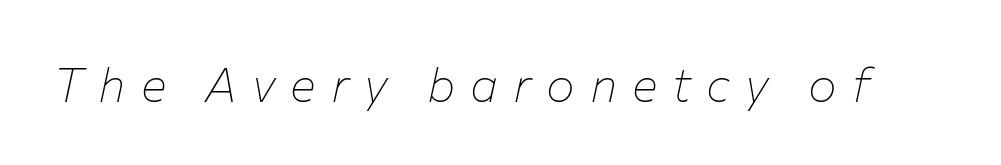
The image shows 48 px thin type, italic (leaning right); set unusually wide letter spacing (+0.31 em), not underlined; low stroke contrast and a medium x-height.
